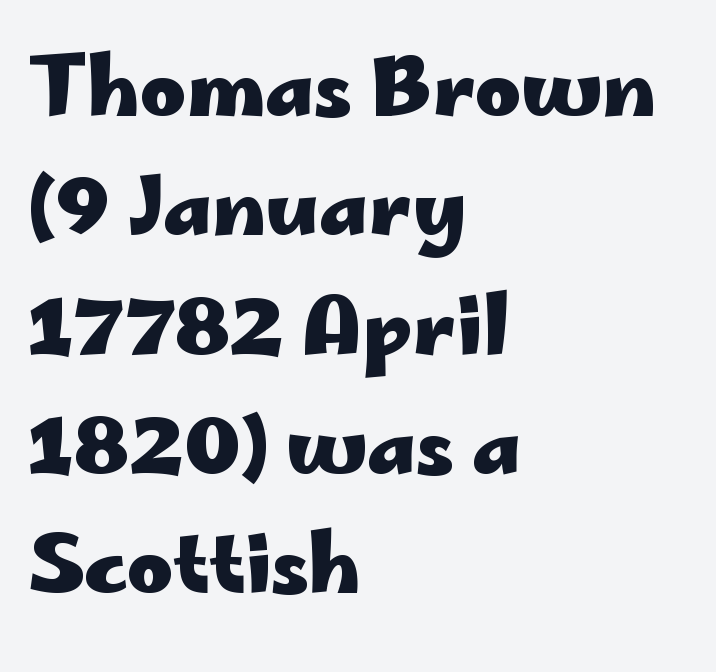
Q: Is the text bold? A: Yes.
Q: Is the text italic (slanted)? A: No, it is upright.
Q: Is the typeface a serif or a sans-serif typeface? A: Sans-serif.
Q: Is the text underlined? A: No.
Q: How is the paragraph aligned? A: Left-aligned.
Q: Is the spacing between letters normal or unusually wide? A: Normal.
Q: Is the spacing between lines tight, normal or loose? A: Normal.
Q: Width (condensed, normal, or wide)? A: Wide.
Q: Stroke contrast? A: Low.
Q: x-height? A: Small.
Q: Monospaced? A: No.
